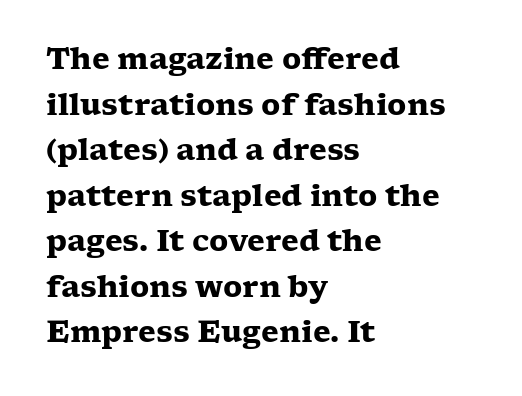
{"serif": "yes", "italic": "no", "bold": "yes", "weight": "heavy", "width": "wide", "stroke_contrast": "low", "x_height": "medium", "monospaced": "no", "underline": "no", "align": "left", "line_spacing": "normal", "line_spacing_ratio": 1.57, "letter_spacing": "normal", "letter_spacing_em": 0.0, "glyph_px": 29}
